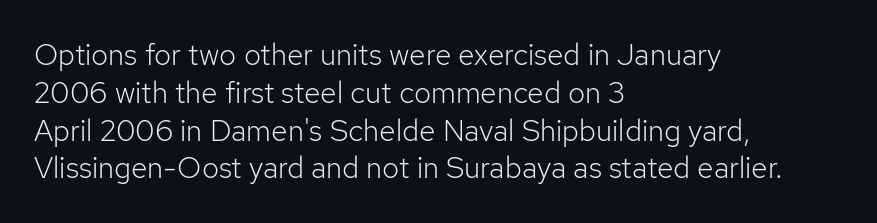
The image shows 30 px light sans-serif type, upright; set left-aligned, normal line spacing (1.26x), normal letter spacing, not underlined; low stroke contrast and a medium x-height.
